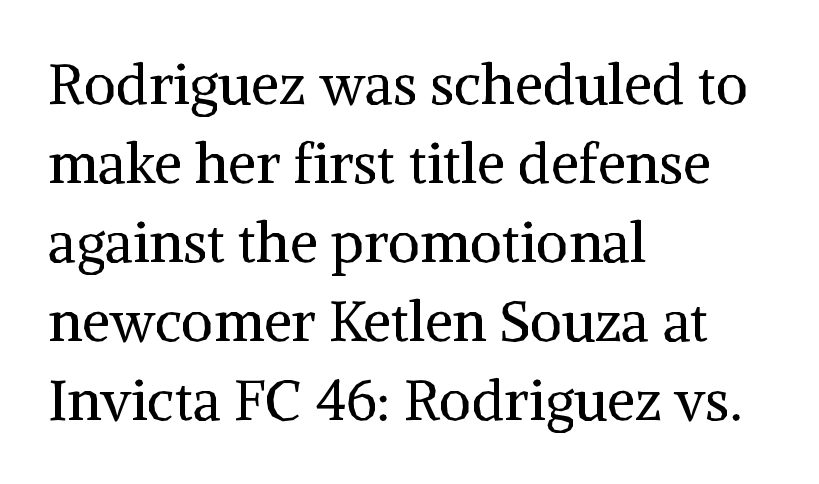
Q: Is the text bold? A: No.
Q: Is the text italic (slanted)? A: No, it is upright.
Q: Is the typeface a serif or a sans-serif typeface? A: Serif.
Q: Is the text underlined? A: No.
Q: How is the paragraph aligned? A: Left-aligned.
Q: Is the spacing between letters normal or unusually wide? A: Normal.
Q: Is the spacing between lines tight, normal or loose? A: Normal.
Q: Width (condensed, normal, or wide)? A: Normal.
Q: Stroke contrast? A: Medium.
Q: x-height? A: Medium.
Q: Monospaced? A: No.
